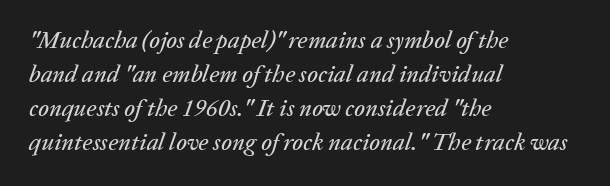
Vertical spacing — default. The lines in this sample share a left origin and differ only in where they stop. A typesetter would mark this as italic. Caption: standard tracking, unaltered. This rendering features lettering with no underline.
